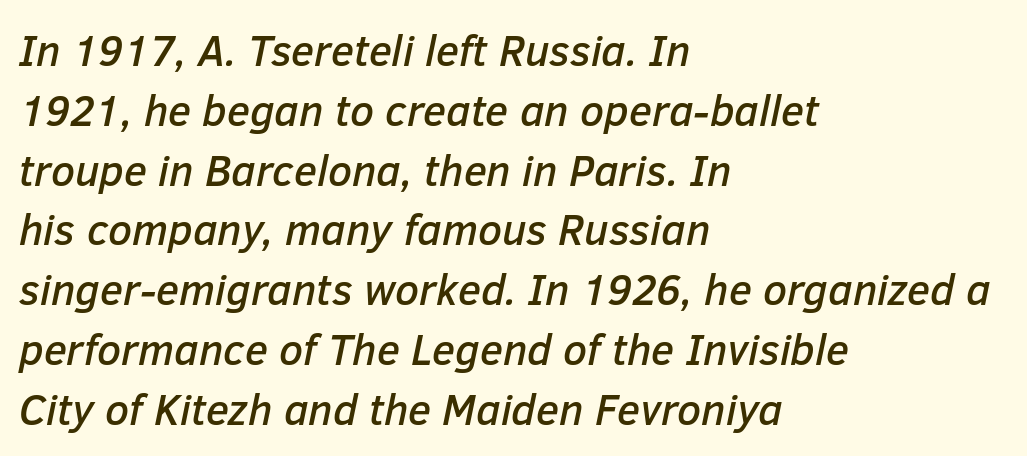
{"italic": "yes", "lean": "right", "slant_degrees": 12, "width": "normal", "stroke_contrast": "low", "x_height": "medium", "monospaced": "no", "underline": "no", "align": "left", "line_spacing": "normal", "line_spacing_ratio": 1.39, "letter_spacing": "normal", "letter_spacing_em": 0.0, "glyph_px": 43}
